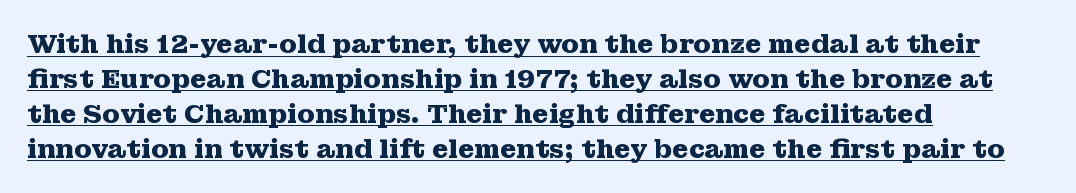
Q: Is the text bold? A: Yes.
Q: Is the text italic (slanted)? A: No, it is upright.
Q: Is the text underlined? A: Yes.
Q: How is the paragraph aligned? A: Left-aligned.
Q: Is the spacing between letters normal or unusually wide? A: Normal.
Q: Is the spacing between lines tight, normal or loose? A: Normal.
